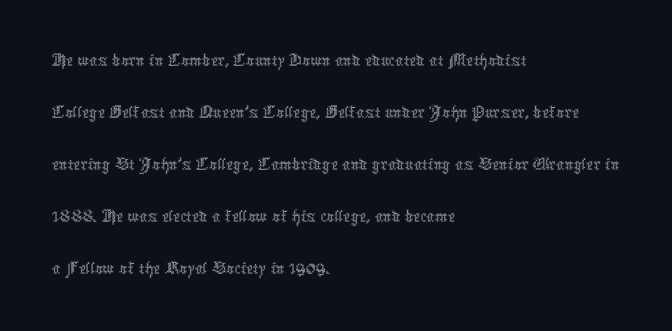
The image shows 40 px thin, condensed type, upright; set left-aligned, normal line spacing (1.3x), normal letter spacing, not underlined; a medium x-height.
